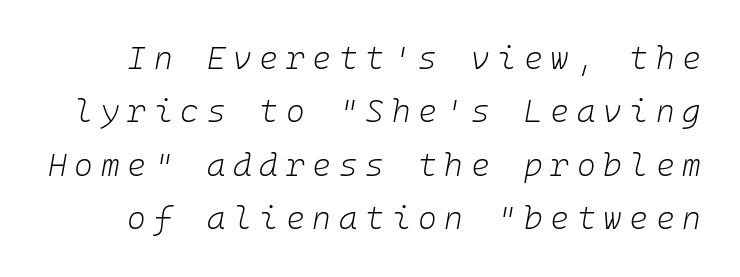
In terms of posture, this sample is oblique. The space beneath each line is pristine and unruled. The line texture is sparse and dotted thanks to wide tracking. These glyphs show unthickened strokes, regular width or finer.
